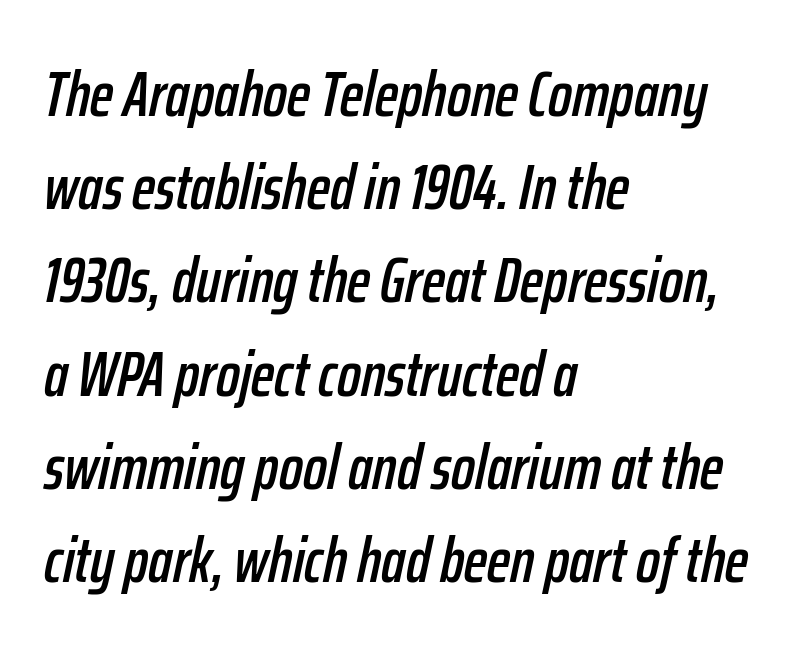
The rendering uses a moderate line-height, typical for paragraphs. The letters advance in unequal steps, a hallmark of proportional type. The passage shown leans; its letterforms are oblique. A bare baseline throughout the passage. Short note: letters normally spaced. A classic flush-left, rag-right setting is used for this passage.
